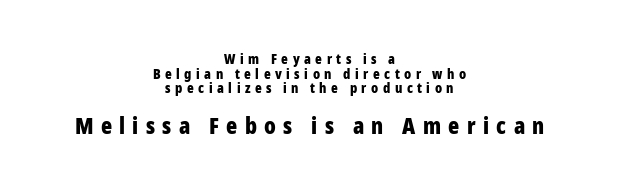
{"italic": "no", "bold": "yes", "underline": "no", "align": "center", "line_spacing": "tight", "line_spacing_ratio": 1.05, "letter_spacing": "wide", "letter_spacing_em": 0.32, "larger_block": "second", "size_ratio": 1.64, "glyph_px": 23}
